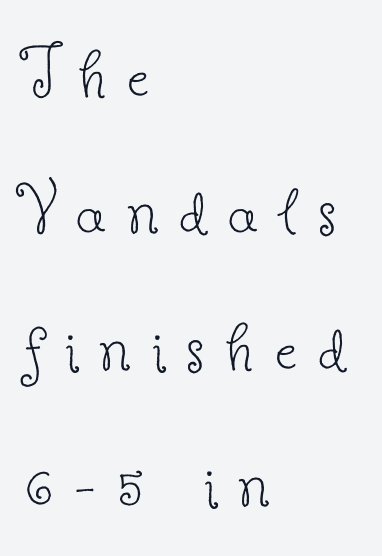
Q: Is the text bold? A: No.
Q: Is the text italic (slanted)? A: No, it is upright.
Q: Is the typeface a serif or a sans-serif typeface? A: Serif.
Q: Is the text underlined? A: No.
Q: How is the paragraph aligned? A: Left-aligned.
Q: Is the spacing between letters normal or unusually wide? A: Unusually wide.
Q: Width (condensed, normal, or wide)? A: Normal.
Q: Stroke contrast? A: Low.
Q: x-height? A: Small.
Q: Monospaced? A: No.
